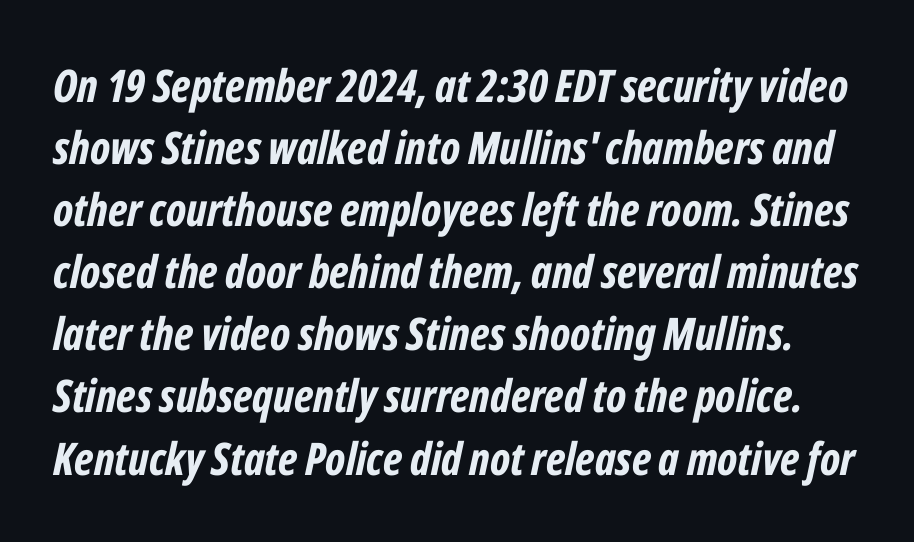
The image shows 45 px bold, condensed type, italic (leaning right); set normal line spacing (1.38x), normal letter spacing, not underlined; low stroke contrast and a medium x-height.
